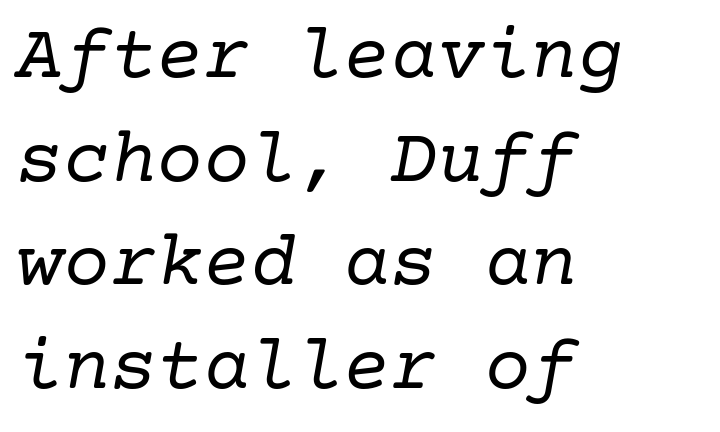
Does the type have serifs? Yes, each stem ends in a small foot. Decoration check: the copy has no underline. The typeface has the unassuming heft of standard copy or less. The lines are quadded left. A typesetter would call this leading conventional body-copy spacing. Characters are canted at an angle relative to the baseline's perpendicular.
